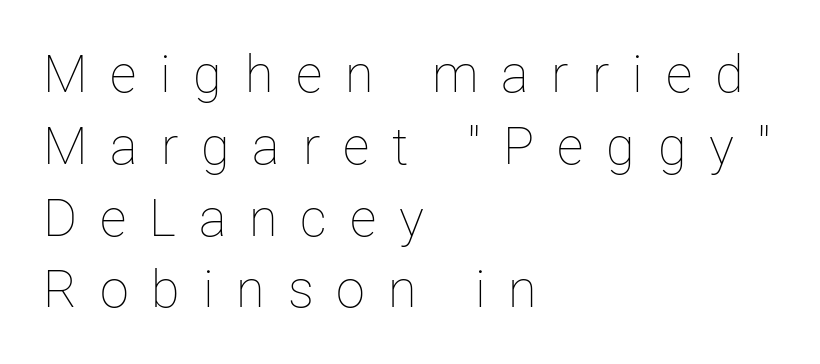
Q: Is the text bold? A: No.
Q: Is the text italic (slanted)? A: No, it is upright.
Q: Is the text underlined? A: No.
Q: How is the paragraph aligned? A: Left-aligned.
Q: Is the spacing between letters normal or unusually wide? A: Unusually wide.
Q: Is the spacing between lines tight, normal or loose? A: Normal.
Q: Width (condensed, normal, or wide)? A: Normal.
Q: Stroke contrast? A: Low.
Q: x-height? A: Medium.
Q: Monospaced? A: No.
